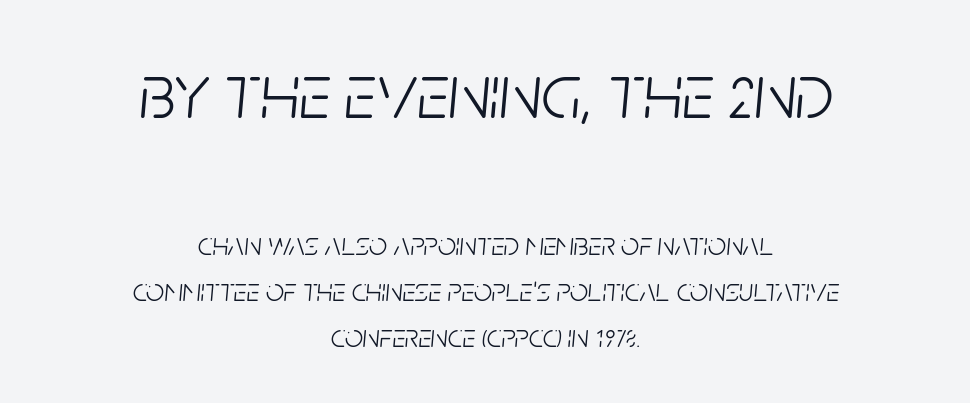
{"italic": "yes", "lean": "right", "slant_degrees": 5, "bold": "no", "weight": "light", "width": "condensed", "stroke_contrast": "low", "x_height": "large", "monospaced": "no", "underline": "no", "align": "center", "line_spacing": "normal", "line_spacing_ratio": 1.44, "letter_spacing": "normal", "letter_spacing_em": 0.0, "larger_block": "first", "size_ratio": 2.47, "glyph_px": 79}
